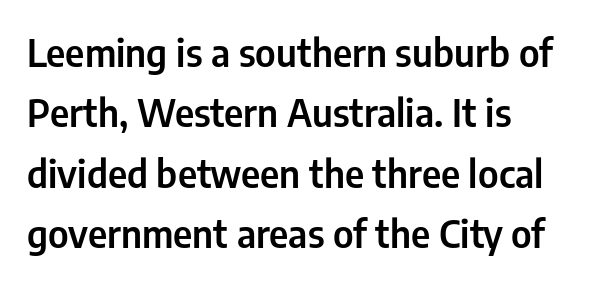
Descenders hang freely into open space. The lines are quadded left. These lines are rendered in a variable-pitch font. In terms of letterspacing, this is plain default setting. This block has exactly the height ordinary leading produces. Does the lettering tilt? It doesn't — this is upright.
